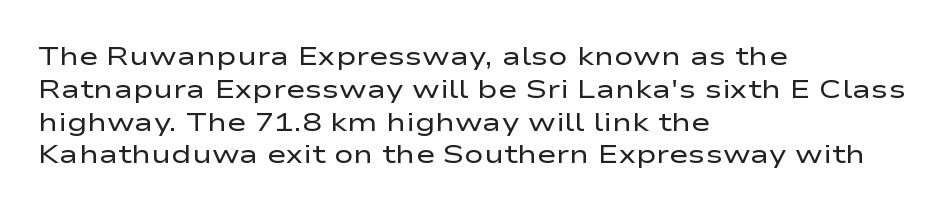
Q: Is the text bold? A: No.
Q: Is the text italic (slanted)? A: No, it is upright.
Q: Is the text underlined? A: No.
Q: How is the paragraph aligned? A: Left-aligned.
Q: Is the spacing between letters normal or unusually wide? A: Normal.
Q: Is the spacing between lines tight, normal or loose? A: Normal.
